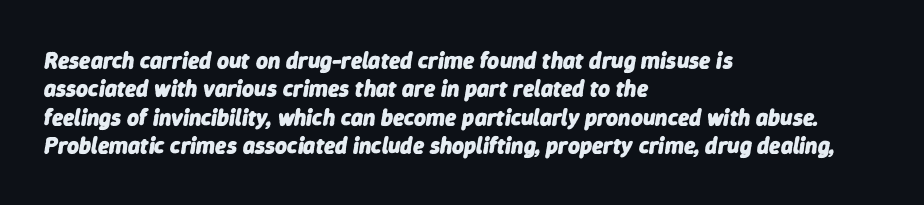
Q: Is the text bold? A: Yes.
Q: Is the text italic (slanted)? A: Yes, it leans right by about 9 degrees.
Q: Is the text underlined? A: No.
Q: How is the paragraph aligned? A: Left-aligned.
Q: Is the spacing between letters normal or unusually wide? A: Normal.
